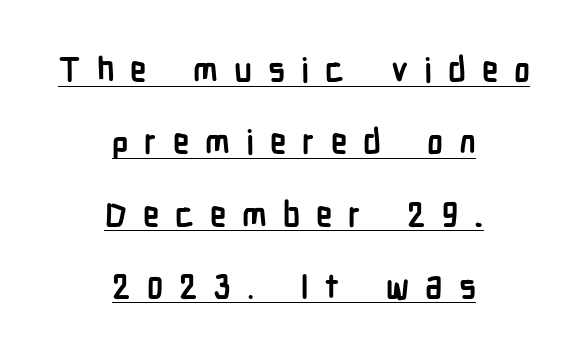
Q: Is the text bold? A: Yes.
Q: Is the text italic (slanted)? A: No, it is upright.
Q: Is the typeface a serif or a sans-serif typeface? A: Sans-serif.
Q: Is the text underlined? A: Yes.
Q: How is the paragraph aligned? A: Centered.
Q: Is the spacing between letters normal or unusually wide? A: Unusually wide.
Q: Is the spacing between lines tight, normal or loose? A: Loose.
Q: Width (condensed, normal, or wide)? A: Condensed.
Q: Stroke contrast? A: Low.
Q: x-height? A: Medium.
Q: Monospaced? A: No.
